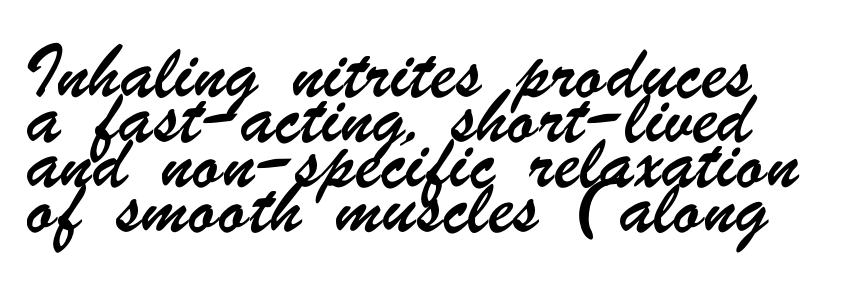
The image shows 34 px condensed sans-serif type; set normal line spacing (1.32x), normal letter spacing, not underlined; low stroke contrast and a small x-height.
